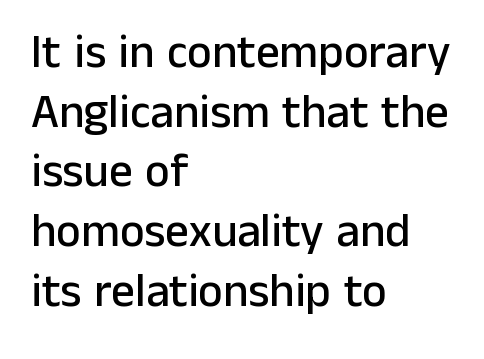
{"serif": "no", "italic": "no", "width": "normal", "stroke_contrast": "low", "x_height": "medium", "monospaced": "no", "underline": "no", "align": "left", "line_spacing": "normal", "line_spacing_ratio": 1.27, "letter_spacing": "normal", "letter_spacing_em": 0.0, "glyph_px": 47}
